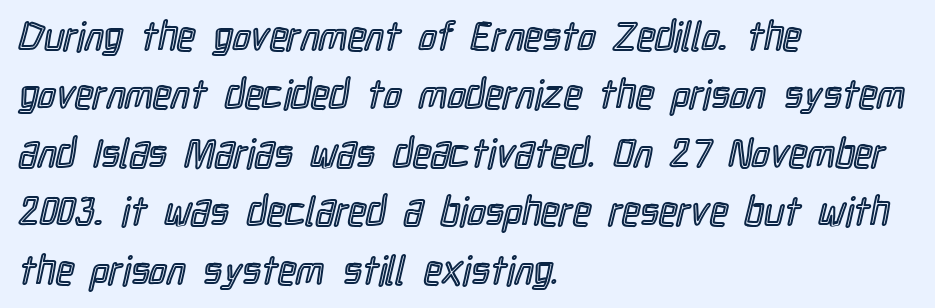
{"width": "condensed", "x_height": "medium", "monospaced": "no", "underline": "no", "align": "left", "line_spacing": "normal", "line_spacing_ratio": 1.46, "letter_spacing": "normal", "letter_spacing_em": 0.0, "glyph_px": 40}
